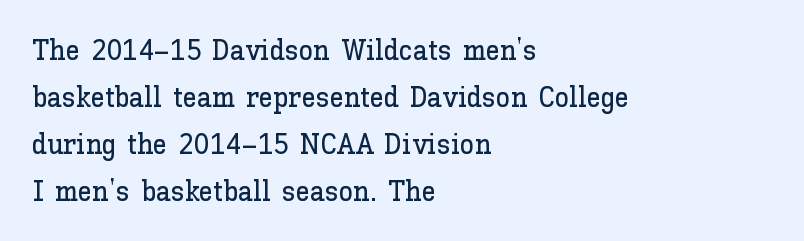
{"italic": "no", "width": "normal", "stroke_contrast": "low", "x_height": "medium", "monospaced": "no", "underline": "no", "align": "left", "line_spacing": "normal", "line_spacing_ratio": 1.62, "letter_spacing": "normal", "letter_spacing_em": 0.0, "glyph_px": 29}
